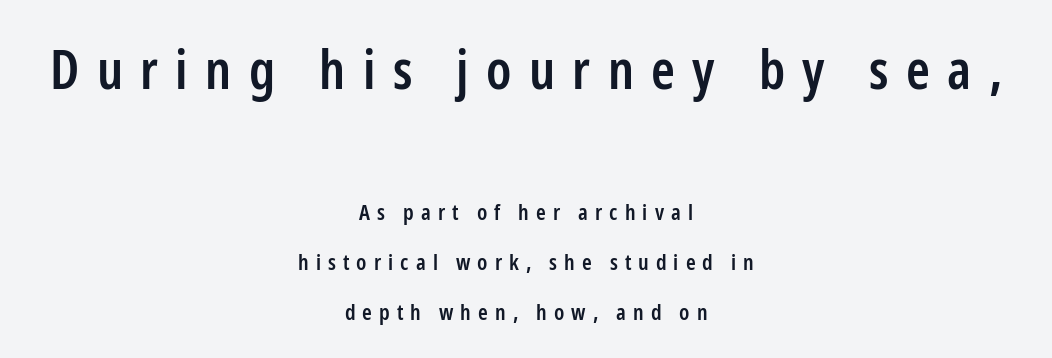
The face used here is proportionally spaced, like ordinary book or web type. The upper block of text is set noticeably larger than the block beneath it. The type family on display is of the sans-serif kind. The specimen omits any rule beneath the text block's lines. This sample uses expanded letter spacing, leaving extra air between glyphs.
